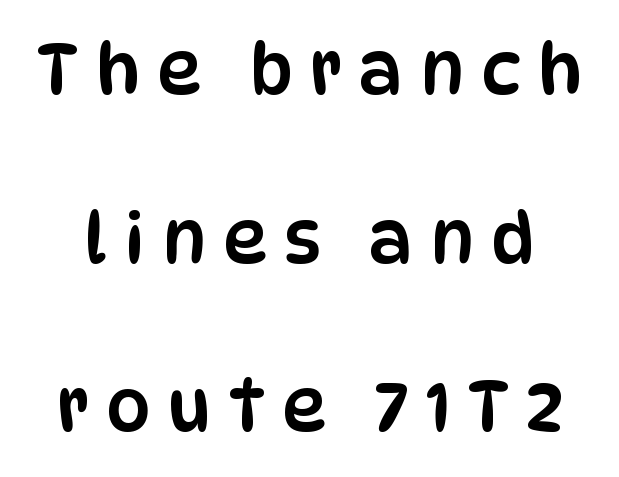
{"serif": "no", "italic": "no", "width": "condensed", "stroke_contrast": "low", "x_height": "large", "monospaced": "no", "underline": "no", "line_spacing": "loose", "line_spacing_ratio": 2.41, "letter_spacing": "wide", "letter_spacing_em": 0.24, "glyph_px": 70}
